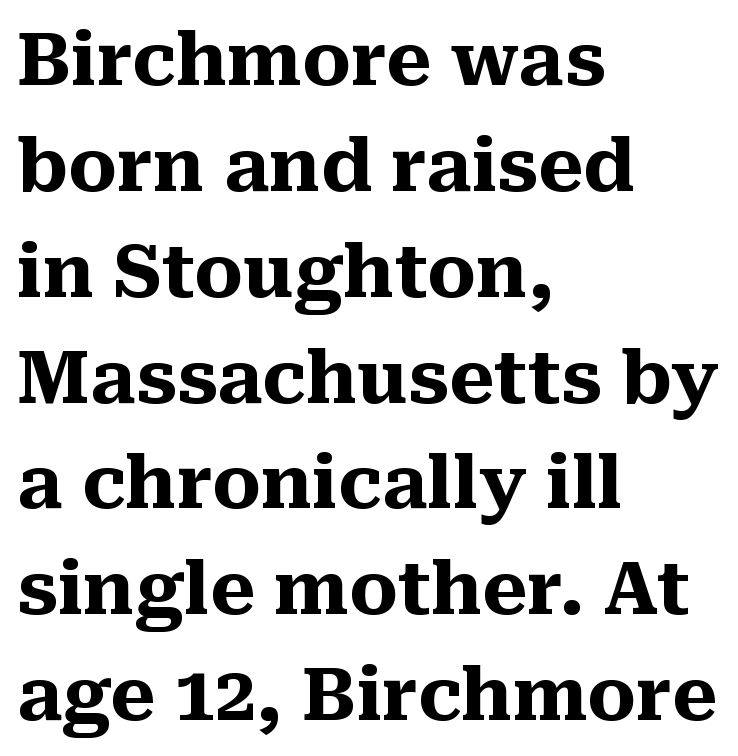
{"serif": "yes", "italic": "no", "bold": "yes", "weight": "heavy", "width": "normal", "stroke_contrast": "medium", "x_height": "medium", "monospaced": "no", "underline": "no", "align": "left", "line_spacing": "normal", "line_spacing_ratio": 1.45, "letter_spacing": "normal", "letter_spacing_em": 0.0, "glyph_px": 73}
